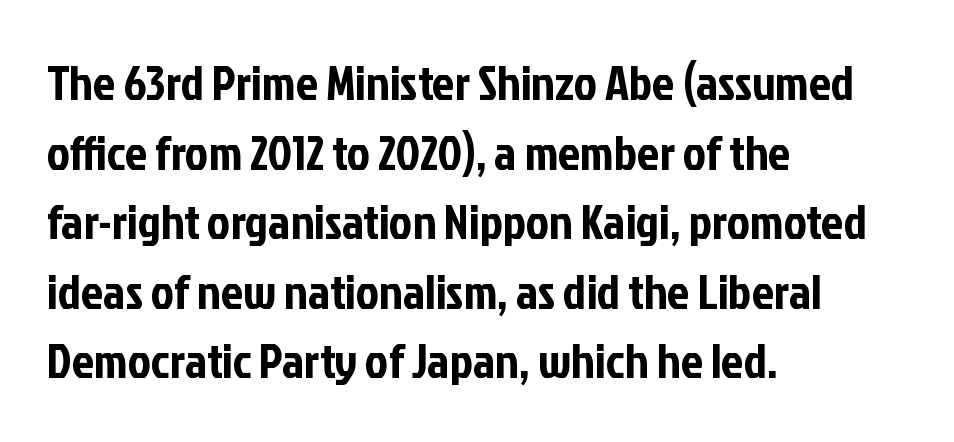
{"serif": "no", "italic": "no", "width": "condensed", "stroke_contrast": "low", "x_height": "medium", "monospaced": "no", "underline": "no", "align": "left", "line_spacing": "normal", "line_spacing_ratio": 1.42, "letter_spacing": "normal", "letter_spacing_em": 0.0, "glyph_px": 49}
